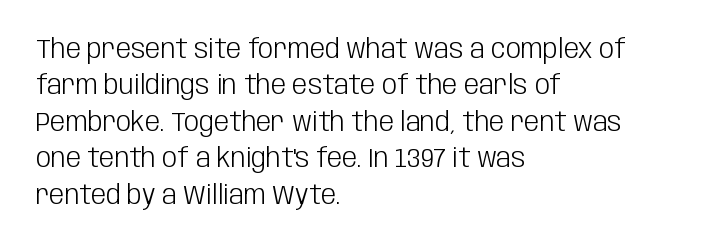
{"italic": "no", "bold": "no", "underline": "no", "align": "left", "line_spacing": "normal", "line_spacing_ratio": 1.35, "letter_spacing": "normal", "letter_spacing_em": 0.0, "glyph_px": 27}
